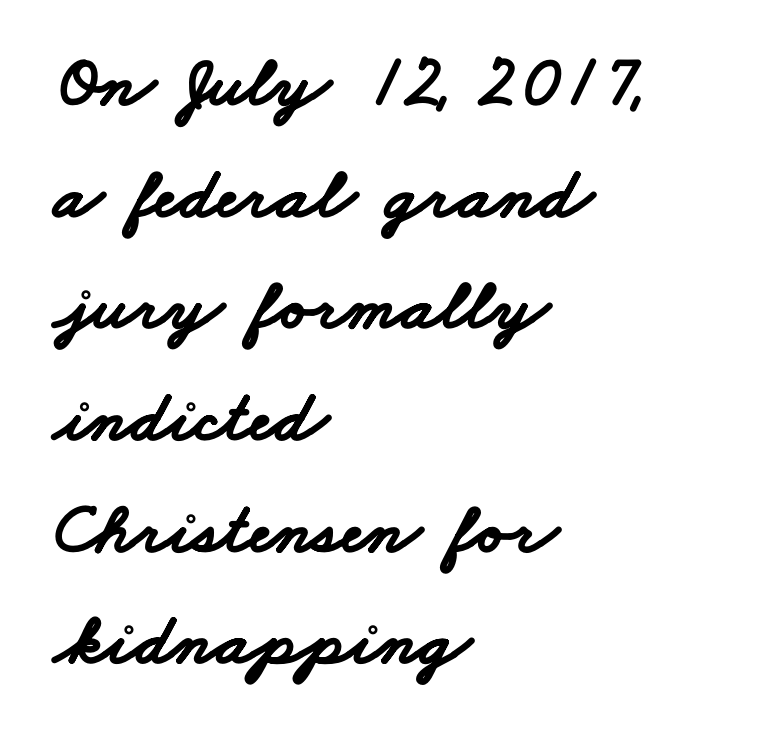
The image shows 73 px bold, wide sans-serif type; set left-aligned, normal line spacing (1.53x), normal letter spacing, not underlined; low stroke contrast and a small x-height.
